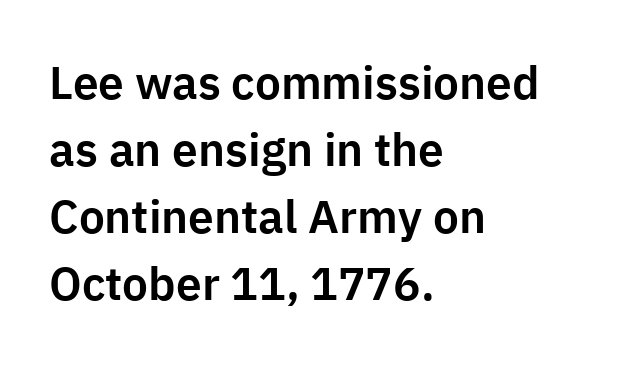
These lines are set flush left with a ragged right edge. Successive baselines arrive at the customary interval. The typography opts for an upright posture over an oblique one. To sum up the face: it is a sans, with no serifs. Decoration check: the copy has no underline.
